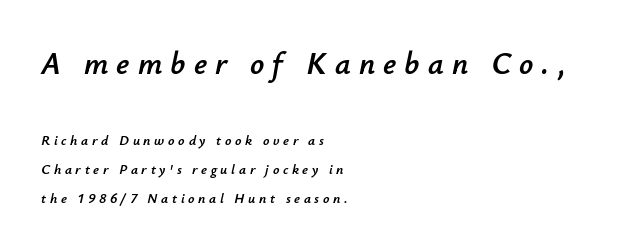
{"italic": "yes", "lean": "right", "slant_degrees": 12, "width": "normal", "stroke_contrast": "low", "x_height": "small", "monospaced": "no", "underline": "no", "align": "left", "line_spacing": "loose", "line_spacing_ratio": 2.07, "letter_spacing": "wide", "letter_spacing_em": 0.26, "larger_block": "first", "size_ratio": 2.21, "glyph_px": 31}
